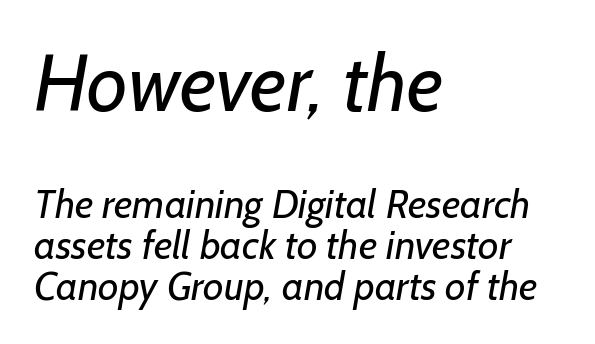
Q: Is the text bold? A: No.
Q: Is the typeface a serif or a sans-serif typeface? A: Sans-serif.
Q: Is the text underlined? A: No.
Q: How is the paragraph aligned? A: Left-aligned.
Q: Is the spacing between letters normal or unusually wide? A: Normal.
Q: Is the spacing between lines tight, normal or loose? A: Tight.
Q: Which block of text is set in a larger size, the first (top) or the second (bottom)? A: The first (top) one.
Q: Width (condensed, normal, or wide)? A: Normal.
Q: Stroke contrast? A: Low.
Q: x-height? A: Medium.
Q: Monospaced? A: No.
